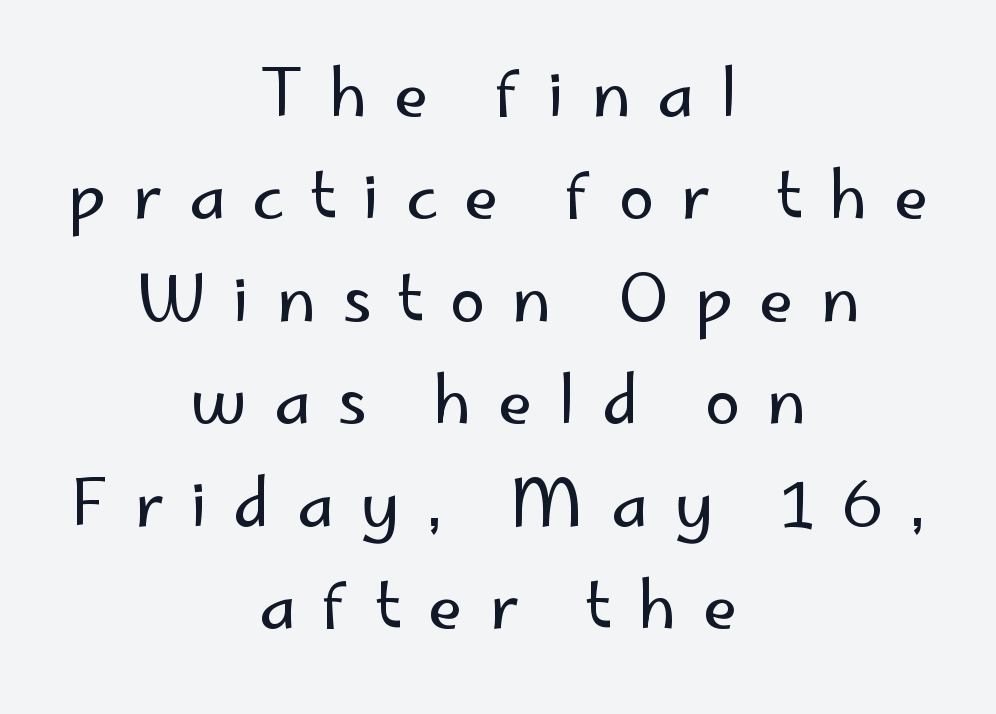
This is not heavy type; no bold has been used. Do the letters lean? They stand straight. The rendering shows plain stroke endings on the letterforms — a sans-serif design. If you measured baseline to baseline, you'd find a middling distance. Does the copy run flush right? No — it is centered line by line.
